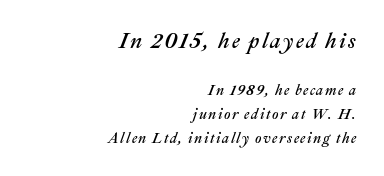
Q: Is the text italic (slanted)? A: Yes, it leans right by about 22 degrees.
Q: Is the text underlined? A: No.
Q: How is the paragraph aligned? A: Right-aligned.
Q: Which block of text is set in a larger size, the first (top) or the second (bottom)? A: The first (top) one.
